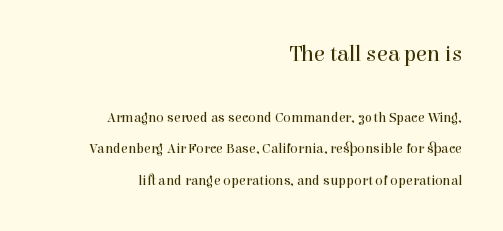
Q: Is the text bold? A: No.
Q: Is the text italic (slanted)? A: No, it is upright.
Q: Is the text underlined? A: No.
Q: How is the paragraph aligned? A: Right-aligned.
Q: Is the spacing between letters normal or unusually wide? A: Normal.
Q: Is the spacing between lines tight, normal or loose? A: Loose.
Q: Which block of text is set in a larger size, the first (top) or the second (bottom)? A: The first (top) one.
